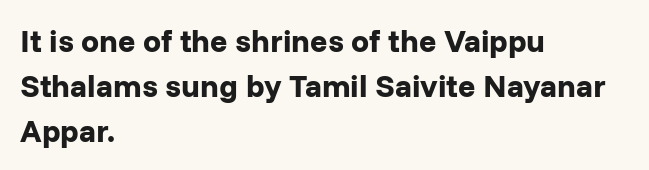
Q: Is the text bold? A: Yes.
Q: Is the text italic (slanted)? A: No, it is upright.
Q: Is the typeface a serif or a sans-serif typeface? A: Sans-serif.
Q: Is the text underlined? A: No.
Q: How is the paragraph aligned? A: Left-aligned.
Q: Is the spacing between letters normal or unusually wide? A: Normal.
Q: Is the spacing between lines tight, normal or loose? A: Normal.
Q: Width (condensed, normal, or wide)? A: Normal.
Q: Stroke contrast? A: Low.
Q: x-height? A: Medium.
Q: Monospaced? A: No.
